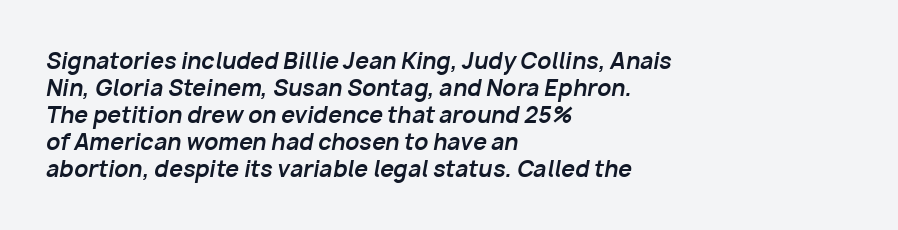
{"italic": "yes", "lean": "right", "slant_degrees": 10, "bold": "yes", "underline": "no", "align": "left", "line_spacing_ratio": 1.23, "letter_spacing": "normal", "letter_spacing_em": 0.0, "glyph_px": 22}
